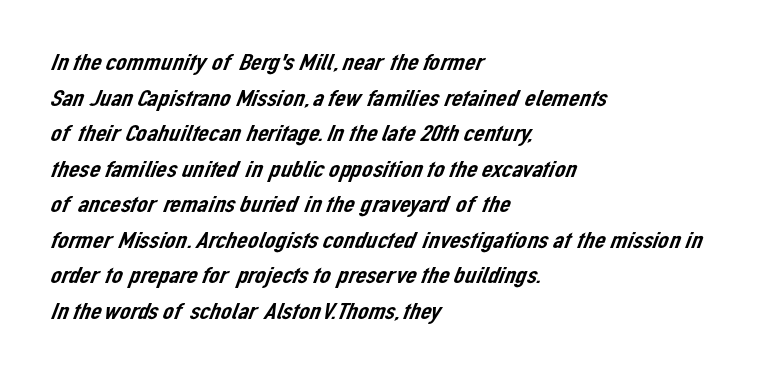
{"underline": "no", "align": "left", "line_spacing": "normal", "line_spacing_ratio": 1.48, "letter_spacing": "normal", "letter_spacing_em": 0.0, "glyph_px": 24}
